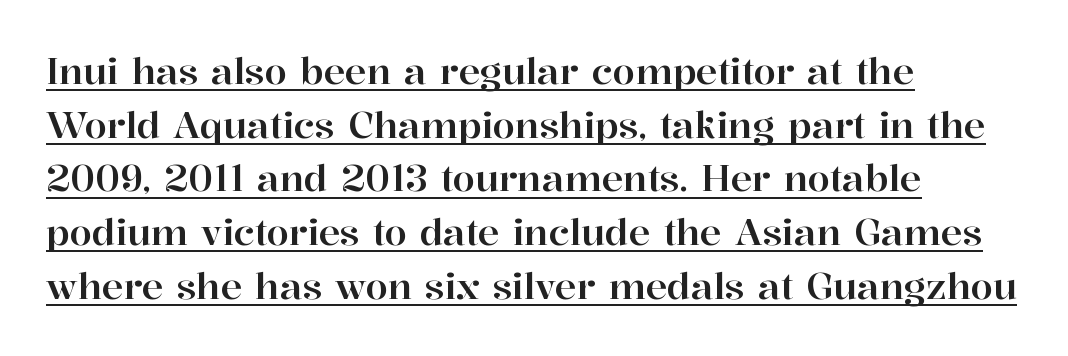
The image shows 36 px serif type, upright; set left-aligned, normal line spacing (1.49x), normal letter spacing, underlined; high stroke contrast and a medium x-height.
